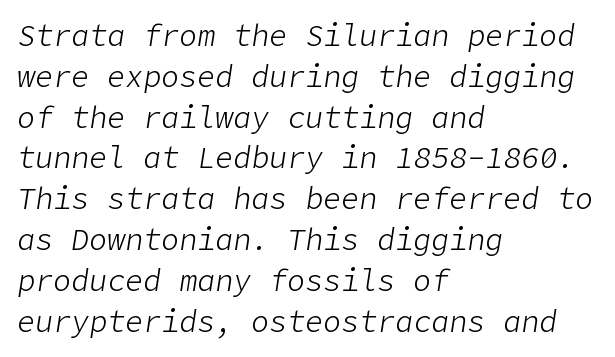
The image shows 30 px light type, italic (leaning right); set left-aligned, normal line spacing (1.36x), normal letter spacing, not underlined; low stroke contrast and a medium x-height.
